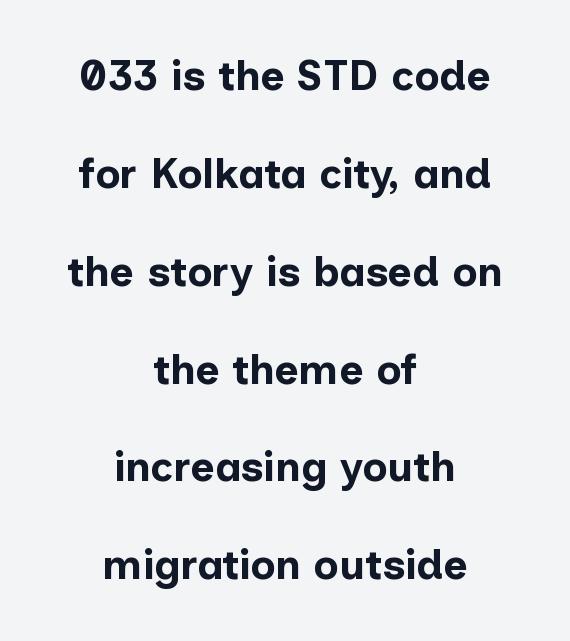
The image shows 42 px bold sans-serif type, upright; set centered, loose line spacing (2.33x), normal letter spacing, not underlined; low stroke contrast and a medium x-height.
